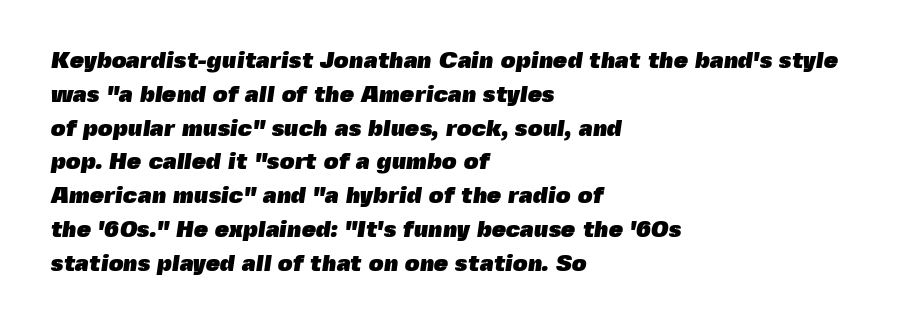
{"bold": "yes", "underline": "no", "align": "left", "line_spacing": "normal", "line_spacing_ratio": 1.47, "letter_spacing": "normal", "letter_spacing_em": 0.0, "glyph_px": 23}
